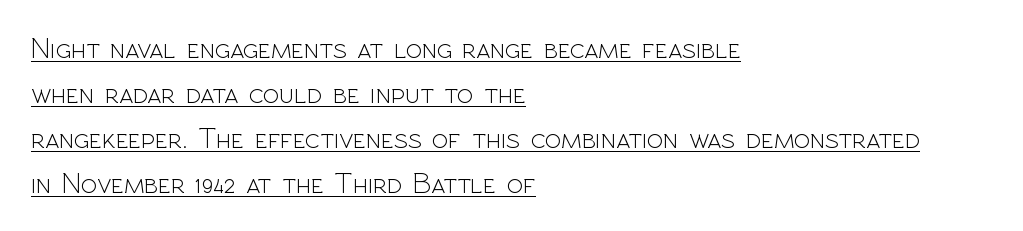
{"serif": "no", "italic": "no", "bold": "no", "weight": "light", "width": "normal", "x_height": "medium", "monospaced": "no", "underline": "yes", "align": "left", "line_spacing": "normal", "line_spacing_ratio": 1.5, "letter_spacing": "normal", "letter_spacing_em": 0.0, "glyph_px": 30}
